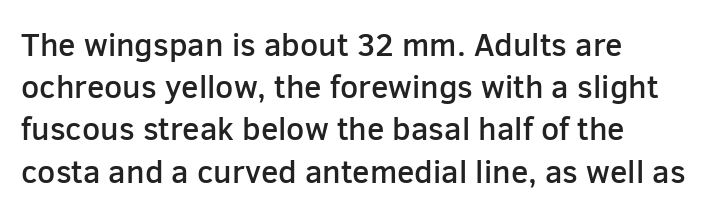
The image shows 32 px semibold sans-serif type, upright; set left-aligned, normal line spacing (1.32x), normal letter spacing, not underlined; low stroke contrast and a medium x-height.
